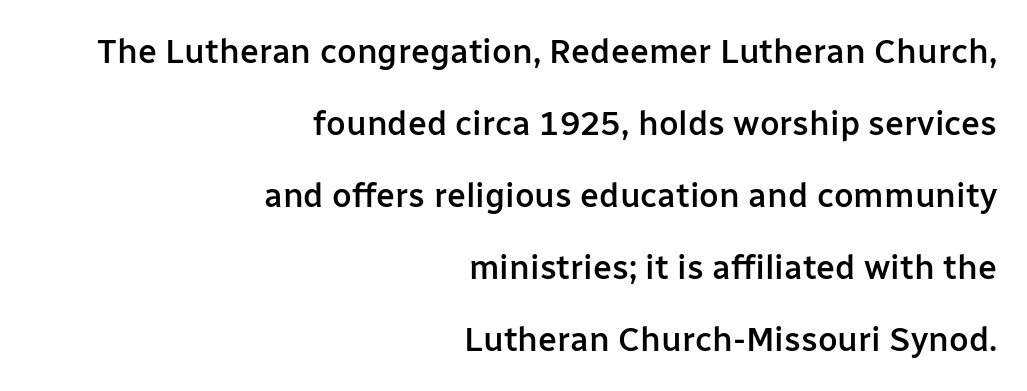
The image shows 34 px semibold sans-serif type, upright; set right-aligned, loose line spacing (2.12x), normal letter spacing, not underlined; low stroke contrast and a medium x-height.
